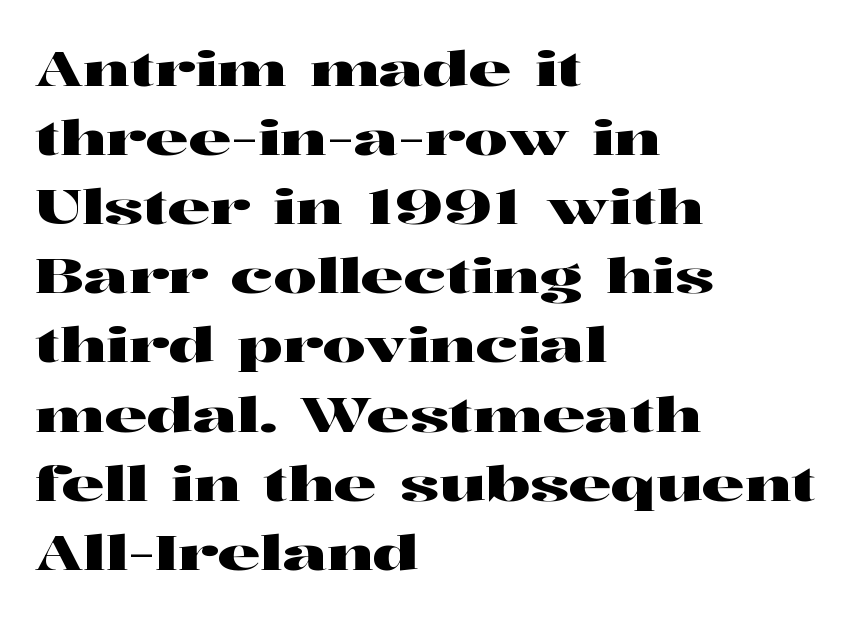
Looks like regular typesetting: each glyph gets only the width it needs. Line beginnings align vertically; line endings do not. The letterforms sit shoulder to shoulder at normal distance. Designer's note — italics off, roman on. The specimen omits any rule beneath the text block's lines.
